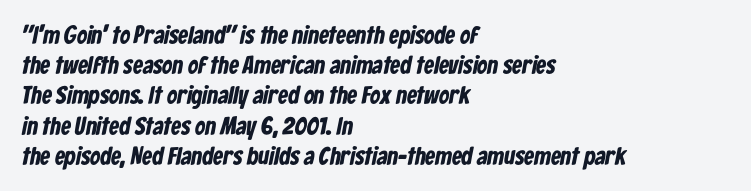
Default kerning and tracking; the words read as compact shapes. The text block is weighted toward the left margin, trailing off unevenly rightward. Only glyphs here, with clear space below each row. Pretty heavy lettering here — definitely bold.
